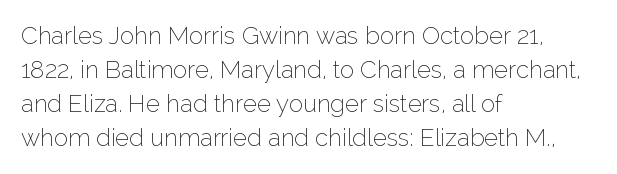
The image shows 24 px text type, upright; set left-aligned, normal line spacing (1.42x), normal letter spacing, not underlined.
